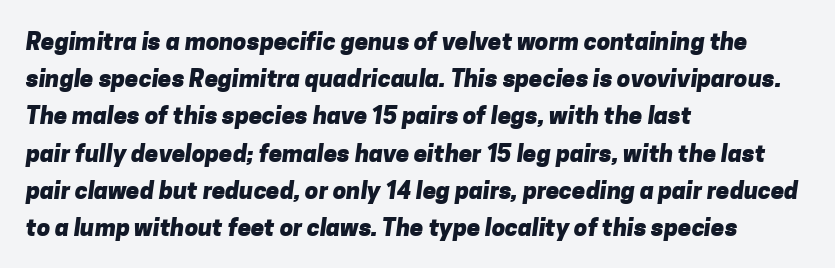
The image shows 24 px bold type; set left-aligned, normal line spacing (1.55x), normal letter spacing, not underlined.
